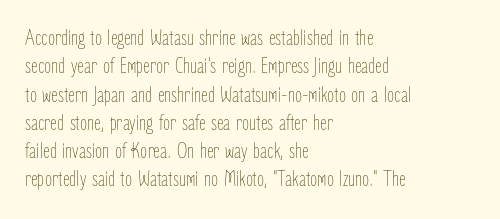
The image shows 23 px text type, upright; set left-aligned, line spacing 1.23x, normal letter spacing, not underlined.
